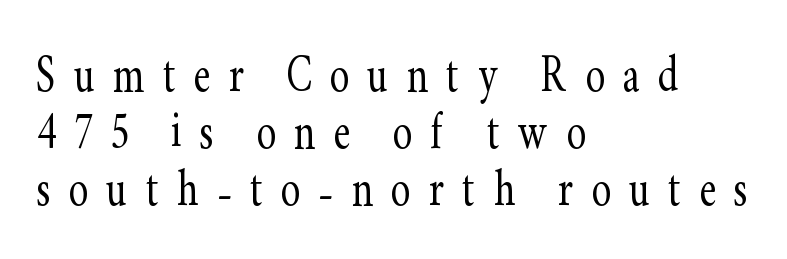
The letters advance in unequal steps, a hallmark of proportional type. The horizontal fit of the characters is loose and conspicuously gappy. Decoration check: the copy has no underline. The passage shown stacks its lines with hardly any gap. No heavy texture on the line: the type isn't bold. Notice how the stems are strictly vertical — no italics here.
